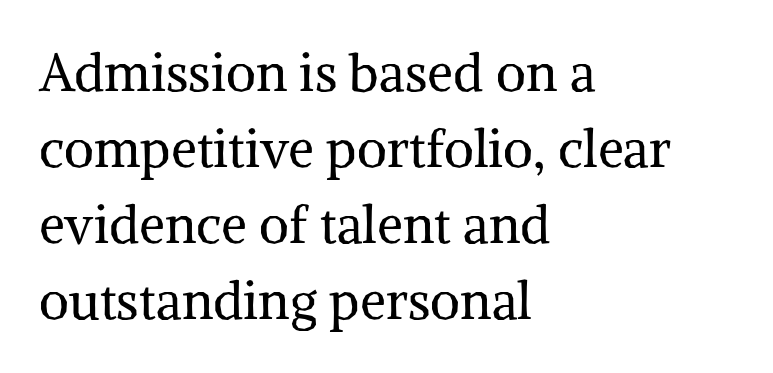
Q: Is the text bold? A: No.
Q: Is the text italic (slanted)? A: No, it is upright.
Q: Is the typeface a serif or a sans-serif typeface? A: Serif.
Q: Is the text underlined? A: No.
Q: How is the paragraph aligned? A: Left-aligned.
Q: Is the spacing between letters normal or unusually wide? A: Normal.
Q: Is the spacing between lines tight, normal or loose? A: Normal.
Q: Width (condensed, normal, or wide)? A: Normal.
Q: Stroke contrast? A: Medium.
Q: x-height? A: Medium.
Q: Monospaced? A: No.
